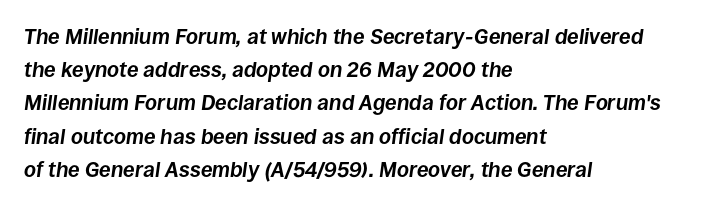
{"italic": "yes", "lean": "right", "slant_degrees": 8, "bold": "yes", "underline": "no", "align": "left", "line_spacing": "normal", "line_spacing_ratio": 1.58, "letter_spacing": "normal", "letter_spacing_em": 0.0, "glyph_px": 21}
